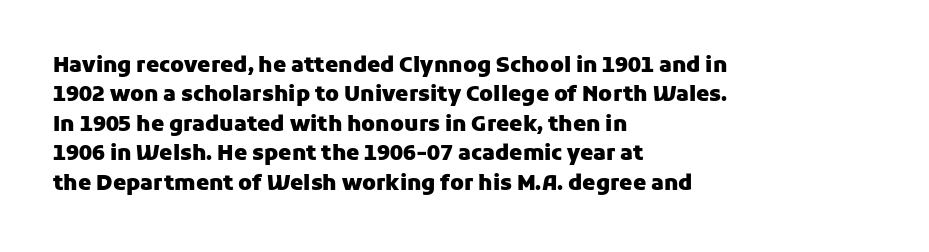
{"italic": "no", "bold": "yes", "underline": "no", "align": "left", "line_spacing": "normal", "line_spacing_ratio": 1.4, "letter_spacing": "normal", "letter_spacing_em": 0.0, "glyph_px": 21}
